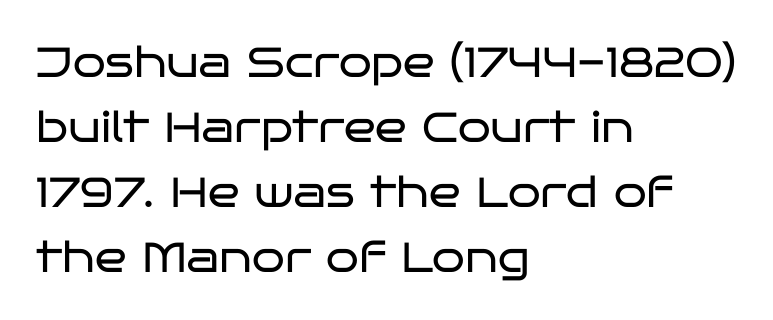
Q: Is the text bold? A: No.
Q: Is the text italic (slanted)? A: No, it is upright.
Q: Is the typeface a serif or a sans-serif typeface? A: Sans-serif.
Q: Is the text underlined? A: No.
Q: How is the paragraph aligned? A: Left-aligned.
Q: Is the spacing between letters normal or unusually wide? A: Normal.
Q: Is the spacing between lines tight, normal or loose? A: Normal.
Q: Width (condensed, normal, or wide)? A: Wide.
Q: Stroke contrast? A: Low.
Q: x-height? A: Large.
Q: Monospaced? A: No.
